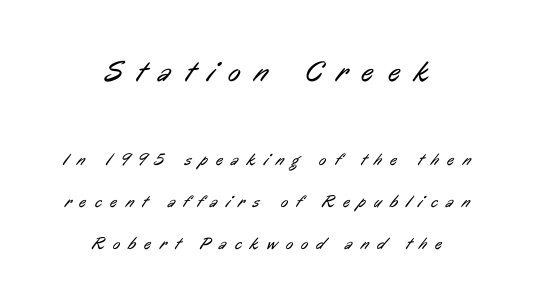
The image shows 29 px regular-weight, condensed sans-serif type; set centered, loose line spacing (2.47x), unusually wide letter spacing (+0.5 em), not underlined; the first (top) block is 1.71x larger; low stroke contrast and a medium x-height.
